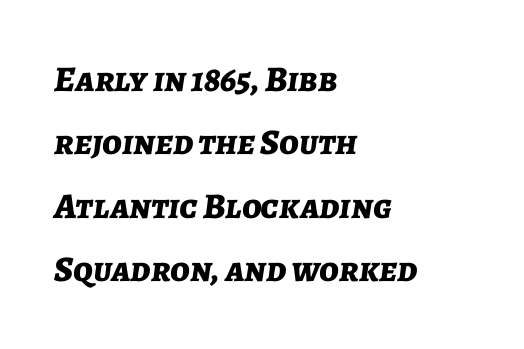
Q: Is the text bold? A: Yes.
Q: Is the text italic (slanted)? A: Yes, it leans right by about 7 degrees.
Q: Is the text underlined? A: No.
Q: How is the paragraph aligned? A: Left-aligned.
Q: Is the spacing between letters normal or unusually wide? A: Normal.
Q: Width (condensed, normal, or wide)? A: Normal.
Q: Stroke contrast? A: Low.
Q: x-height? A: Medium.
Q: Monospaced? A: No.
